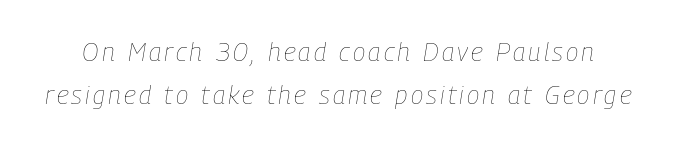
The font is comparable to plain body text, perhaps lighter. Has an underline been added? It has not. These lines sit exactly where default settings would place them. The face used here has a pronounced slope to its letters.
